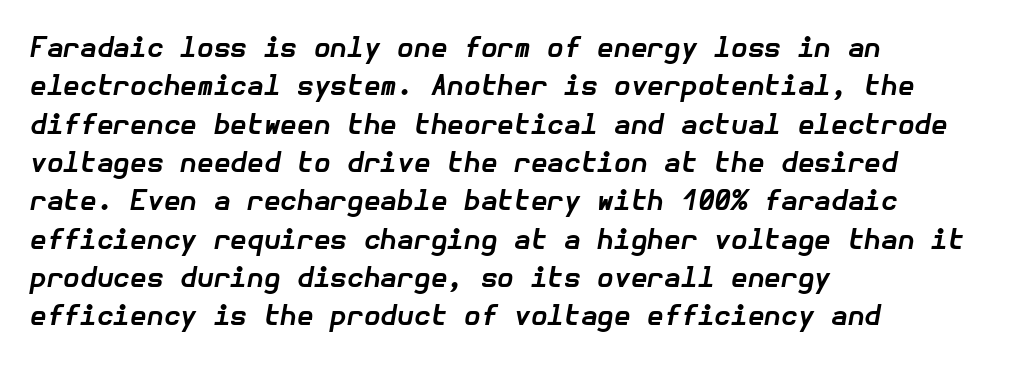
Q: Is the text bold? A: Yes.
Q: Is the text italic (slanted)? A: Yes, it leans right by about 10 degrees.
Q: Is the text underlined? A: No.
Q: How is the paragraph aligned? A: Left-aligned.
Q: Is the spacing between letters normal or unusually wide? A: Normal.
Q: Is the spacing between lines tight, normal or loose? A: Normal.
